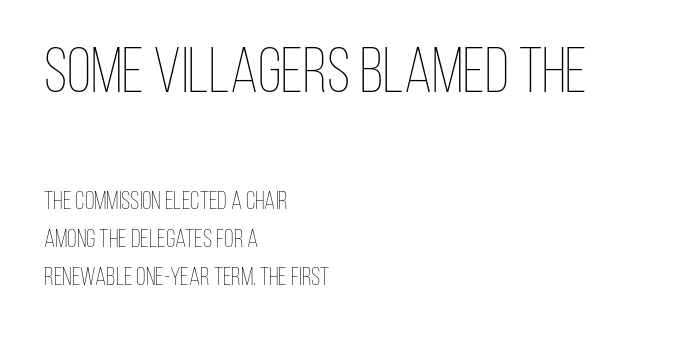
{"italic": "no", "bold": "no", "weight": "thin", "width": "condensed", "stroke_contrast": "low", "x_height": "large", "monospaced": "no", "underline": "no", "align": "left", "line_spacing": "normal", "line_spacing_ratio": 1.52, "letter_spacing": "normal", "letter_spacing_em": 0.0, "larger_block": "first", "size_ratio": 2.52, "glyph_px": 63}
